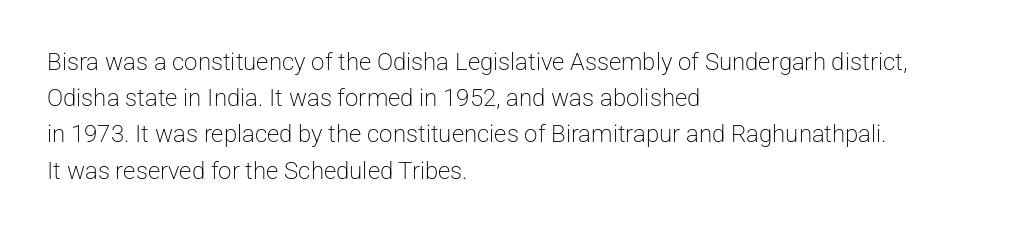
Default kerning and tracking; the words read as compact shapes. Tall strokes in this sample are plumb rather than angled. This rendering uses left alignment, leaving the right contour irregular. Students, observe: this is what conventionally led text looks like. Each stroke keeps to a modest, everyday thickness or less. Honestly, there is no underline to notice here at all.
